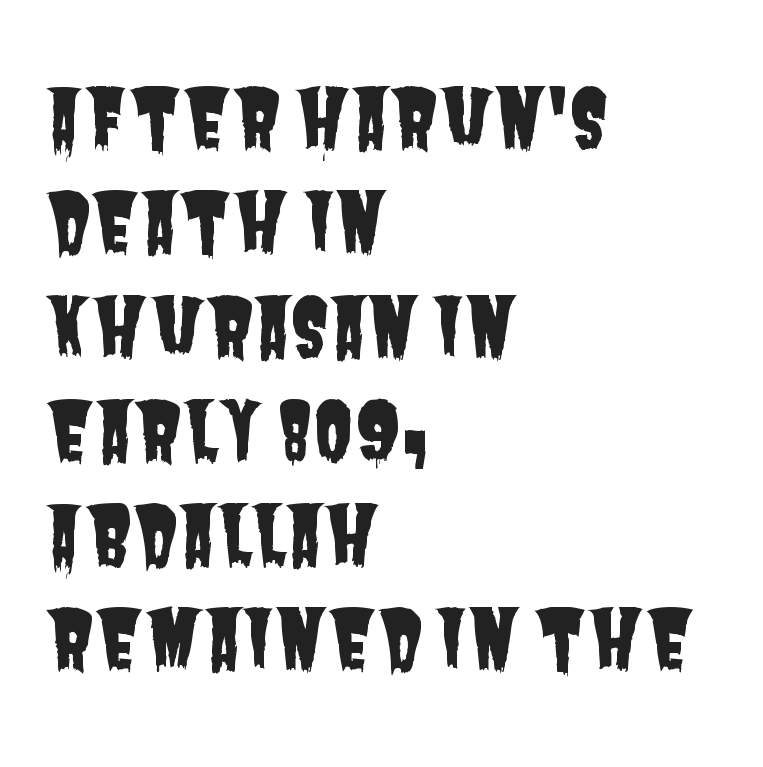
Q: Is the typeface a serif or a sans-serif typeface? A: Sans-serif.
Q: Is the text underlined? A: No.
Q: How is the paragraph aligned? A: Left-aligned.
Q: Is the spacing between letters normal or unusually wide? A: Normal.
Q: Is the spacing between lines tight, normal or loose? A: Normal.
Q: Width (condensed, normal, or wide)? A: Condensed.
Q: Stroke contrast? A: Low.
Q: x-height? A: Large.
Q: Monospaced? A: No.
